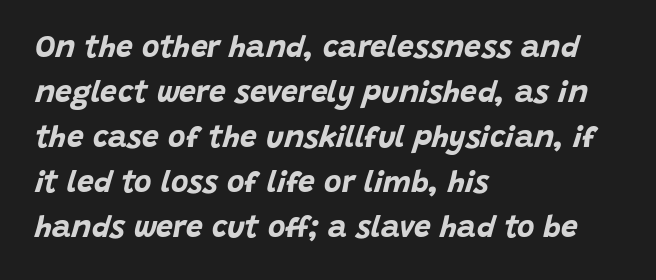
Q: Is the text bold? A: Yes.
Q: Is the text italic (slanted)? A: Yes, it leans right by about 15 degrees.
Q: Is the text underlined? A: No.
Q: How is the paragraph aligned? A: Left-aligned.
Q: Is the spacing between letters normal or unusually wide? A: Normal.
Q: Is the spacing between lines tight, normal or loose? A: Normal.
Q: Width (condensed, normal, or wide)? A: Normal.
Q: Stroke contrast? A: Low.
Q: x-height? A: Large.
Q: Monospaced? A: No.
